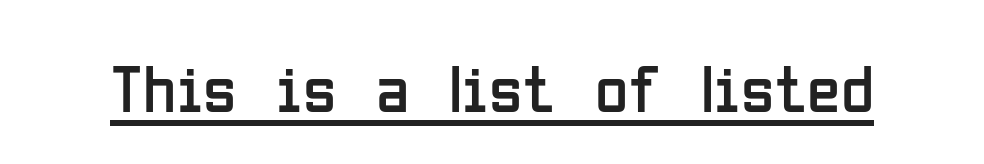
{"serif": "no", "italic": "no", "bold": "no", "weight": "regular", "width": "condensed", "stroke_contrast": "low", "x_height": "medium", "monospaced": "no", "underline": "yes", "letter_spacing": "normal", "letter_spacing_em": 0.0, "glyph_px": 68}
